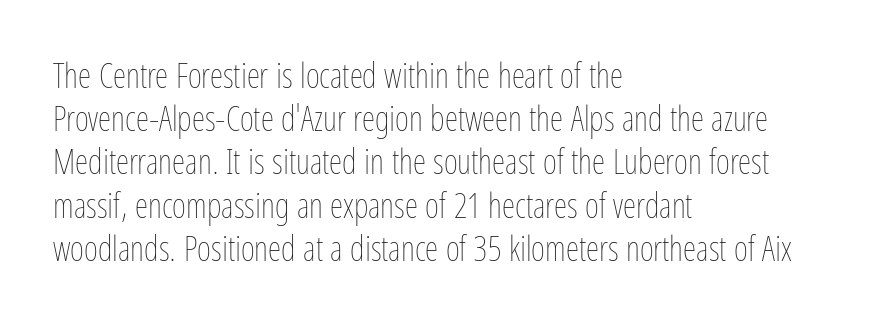
{"italic": "no", "bold": "no", "weight": "thin", "width": "condensed", "stroke_contrast": "low", "x_height": "medium", "monospaced": "no", "underline": "no", "align": "left", "line_spacing": "normal", "line_spacing_ratio": 1.27, "letter_spacing": "normal", "letter_spacing_em": 0.0, "glyph_px": 34}
